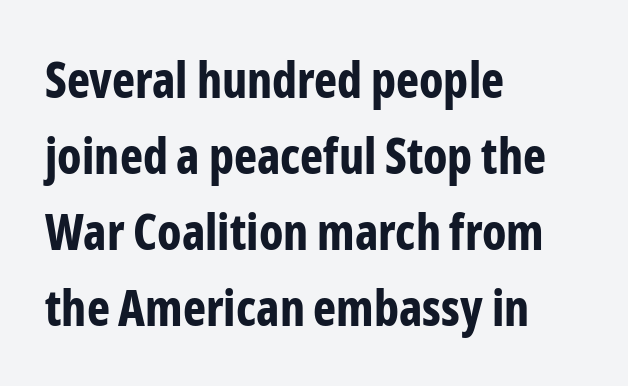
{"serif": "no", "italic": "no", "bold": "yes", "weight": "bold", "width": "condensed", "stroke_contrast": "low", "x_height": "medium", "monospaced": "no", "underline": "no", "align": "left", "line_spacing": "normal", "line_spacing_ratio": 1.55, "letter_spacing": "normal", "letter_spacing_em": 0.0, "glyph_px": 49}
